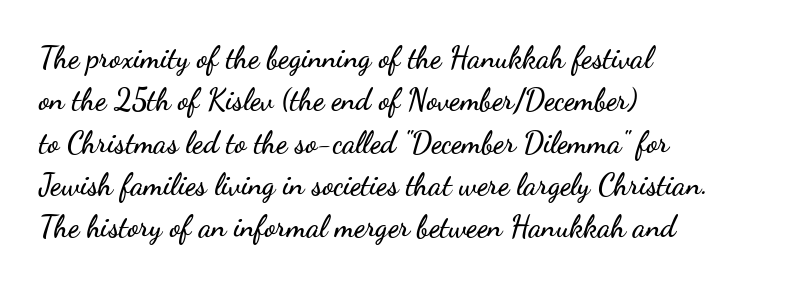
{"serif": "no", "width": "wide", "stroke_contrast": "low", "x_height": "small", "monospaced": "no", "underline": "no", "align": "left", "line_spacing": "normal", "line_spacing_ratio": 1.41, "letter_spacing": "normal", "letter_spacing_em": 0.0, "glyph_px": 30}
